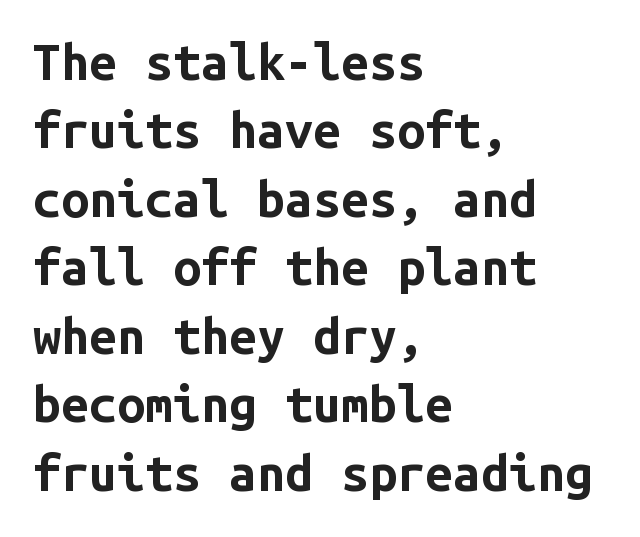
{"serif": "no", "italic": "no", "bold": "yes", "weight": "bold", "width": "normal", "stroke_contrast": "low", "x_height": "medium", "monospaced": "yes", "underline": "no", "align": "left", "line_spacing": "normal", "line_spacing_ratio": 1.37, "letter_spacing": "normal", "letter_spacing_em": 0.0, "glyph_px": 50}
